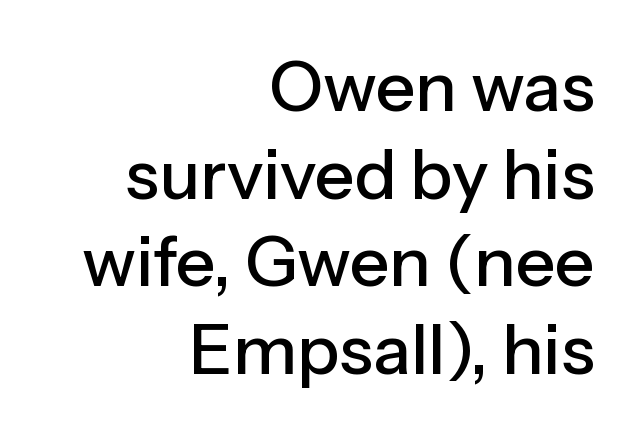
{"serif": "no", "italic": "no", "width": "normal", "stroke_contrast": "low", "x_height": "medium", "monospaced": "no", "underline": "no", "align": "right", "line_spacing": "normal", "line_spacing_ratio": 1.27, "letter_spacing": "normal", "letter_spacing_em": 0.0, "glyph_px": 69}
